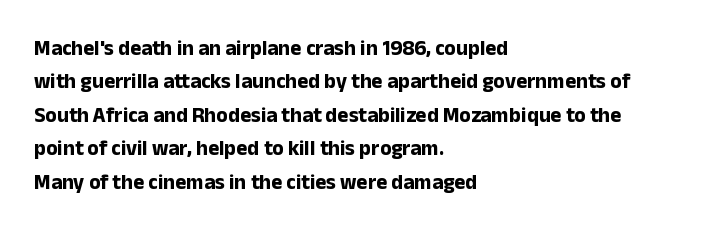
Q: Is the text bold? A: Yes.
Q: Is the text italic (slanted)? A: No, it is upright.
Q: Is the text underlined? A: No.
Q: How is the paragraph aligned? A: Left-aligned.
Q: Is the spacing between letters normal or unusually wide? A: Normal.
Q: Is the spacing between lines tight, normal or loose? A: Normal.
